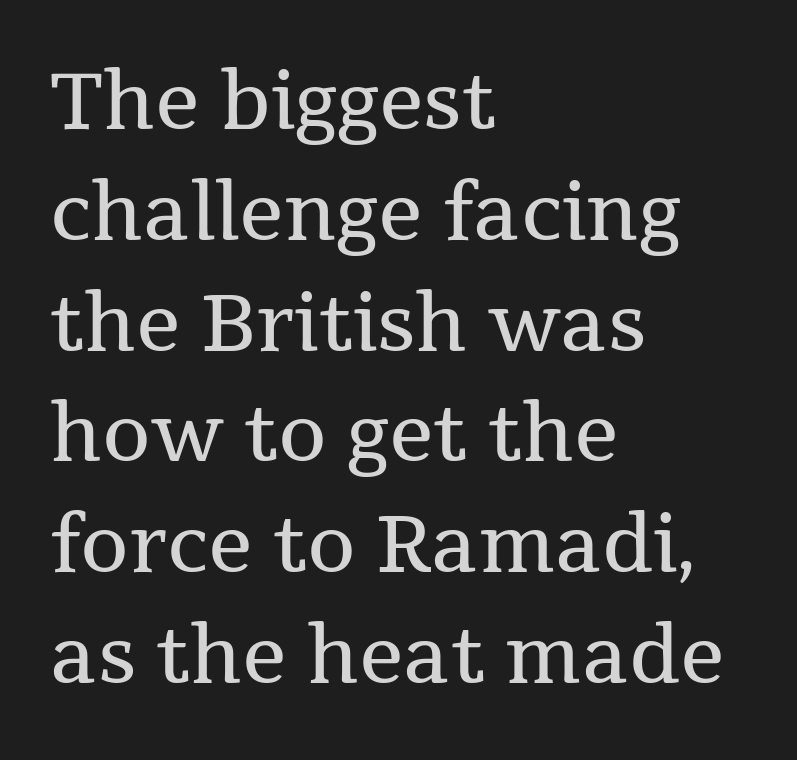
The image shows 78 px regular-weight serif type, upright; set left-aligned, normal line spacing (1.42x), normal letter spacing, not underlined; medium stroke contrast and a medium x-height.
